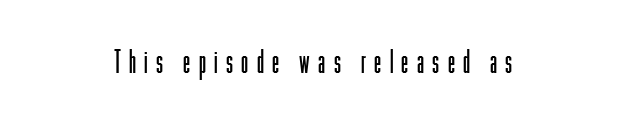
{"serif": "no", "italic": "no", "bold": "no", "weight": "light", "width": "condensed", "stroke_contrast": "low", "x_height": "medium", "monospaced": "no", "underline": "no", "letter_spacing": "wide", "letter_spacing_em": 0.26, "glyph_px": 32}
